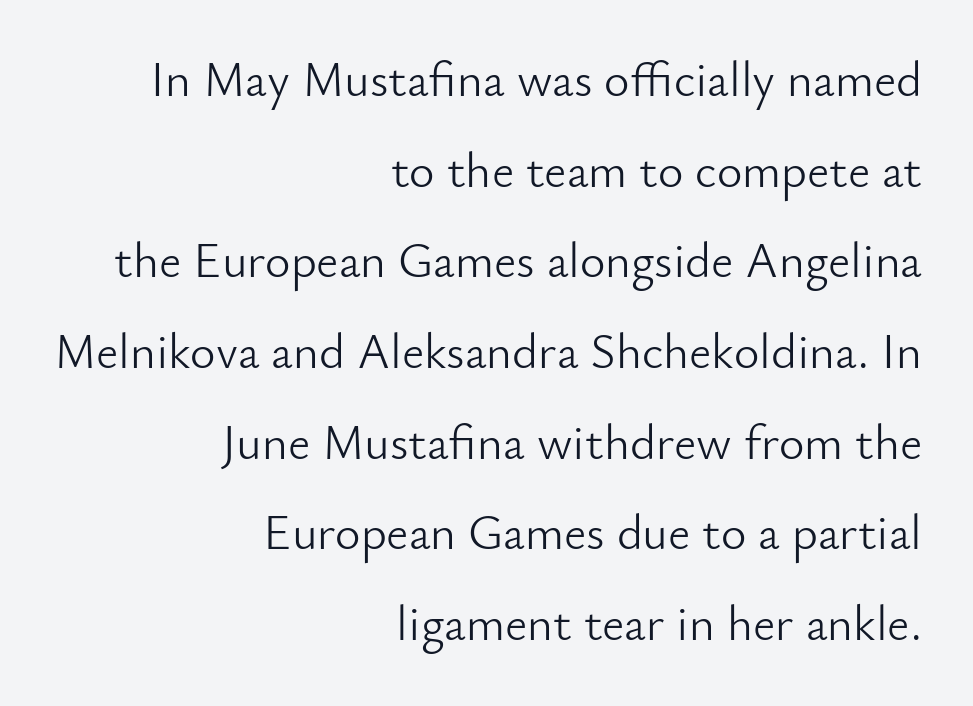
{"serif": "no", "italic": "no", "bold": "no", "weight": "light", "width": "normal", "stroke_contrast": "low", "x_height": "small", "monospaced": "no", "underline": "no", "align": "right", "line_spacing_ratio": 1.85, "letter_spacing": "normal", "letter_spacing_em": 0.0, "glyph_px": 49}
